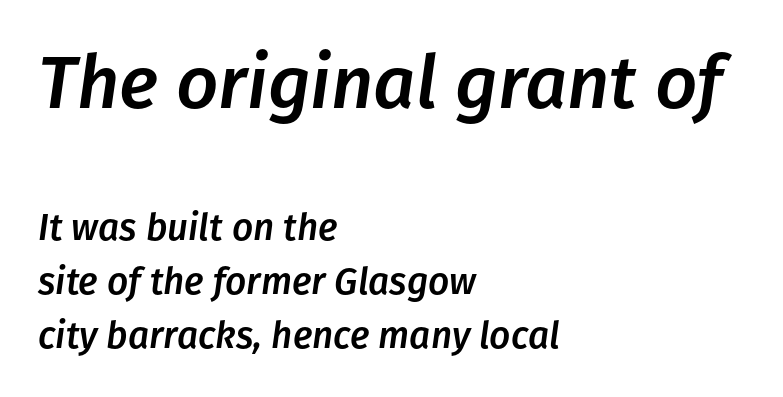
The image shows 74 px text type, italic (leaning right); set left-aligned, normal line spacing (1.46x), normal letter spacing, not underlined; the first (top) block is 2.0x larger; low stroke contrast and a medium x-height.
